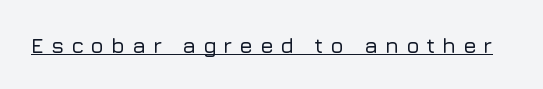
Q: Is the text italic (slanted)? A: No, it is upright.
Q: Is the text underlined? A: Yes.
Q: Is the spacing between letters normal or unusually wide? A: Unusually wide.
